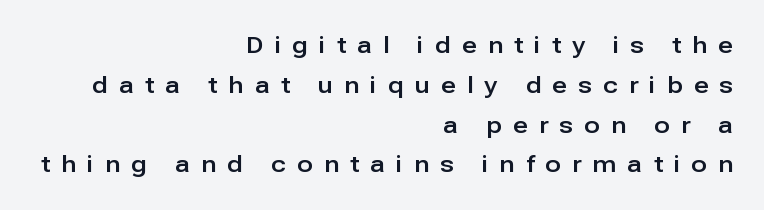
The ragged edge is on the left, which tells us the setting is flush right. Rendered with straight, roman letterforms. A bare baseline throughout the passage. Someone cranked the tracking dial way up on this one.
